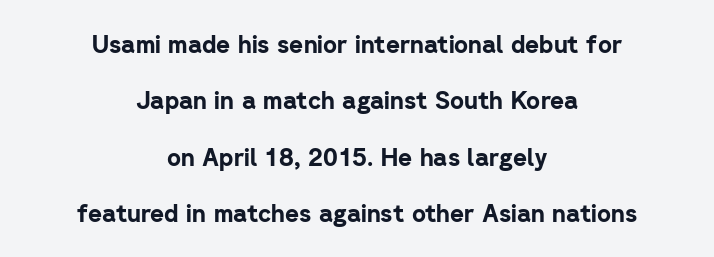
The image shows 24 px bold type, upright; set centered, loose line spacing (2.35x), normal letter spacing, not underlined.
